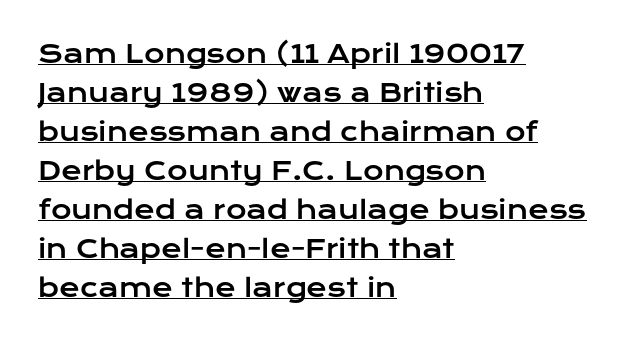
{"italic": "no", "underline": "yes", "align": "left", "line_spacing": "normal", "line_spacing_ratio": 1.56, "letter_spacing": "normal", "letter_spacing_em": 0.0, "glyph_px": 25}
